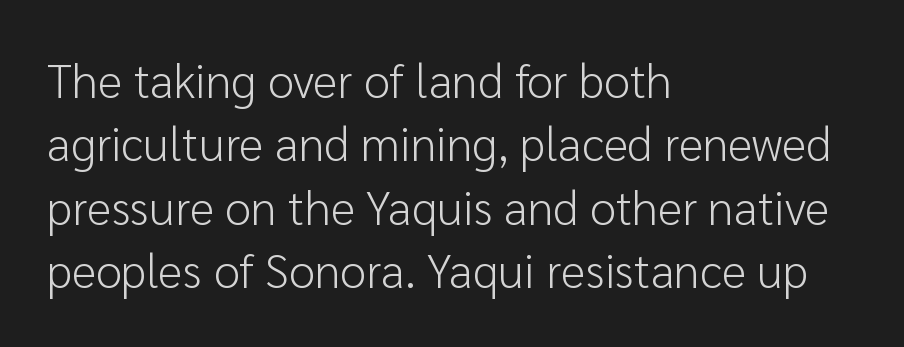
Is there much room between lines? A standard amount, neither cramped nor airy. Do the letters lean? They stand straight. This rendering leaves character spacing at its baseline value. Descenders hang freely into open space. The characters display no serif detailing; their extremities are plain.
